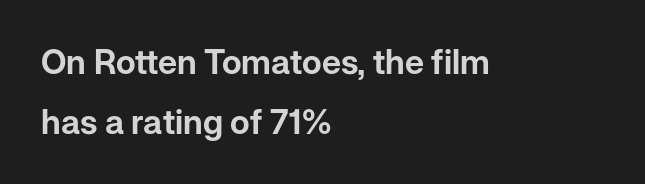
The image shows 34 px sans-serif type, upright; set left-aligned, line spacing 1.76x, normal letter spacing, not underlined; low stroke contrast and a medium x-height.
